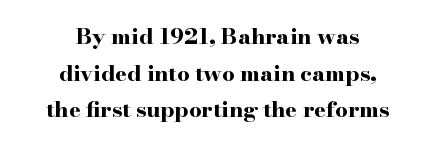
Honestly, there is no underline to notice here at all. The letters are bold, with thick, heavy strokes. In terms of letterspacing, this is plain default setting. The letters stand upright; this is a roman face. The rendering positions every line midway between the sides.
